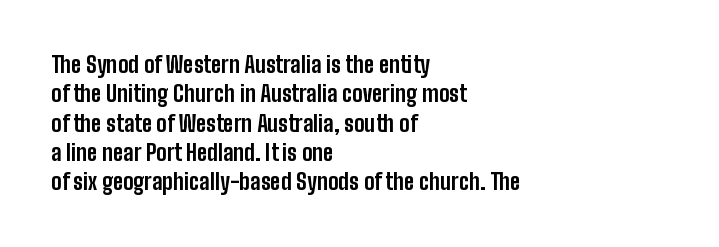
The image shows 22 px bold type, upright; set left-aligned, normal line spacing (1.33x), normal letter spacing, not underlined.
